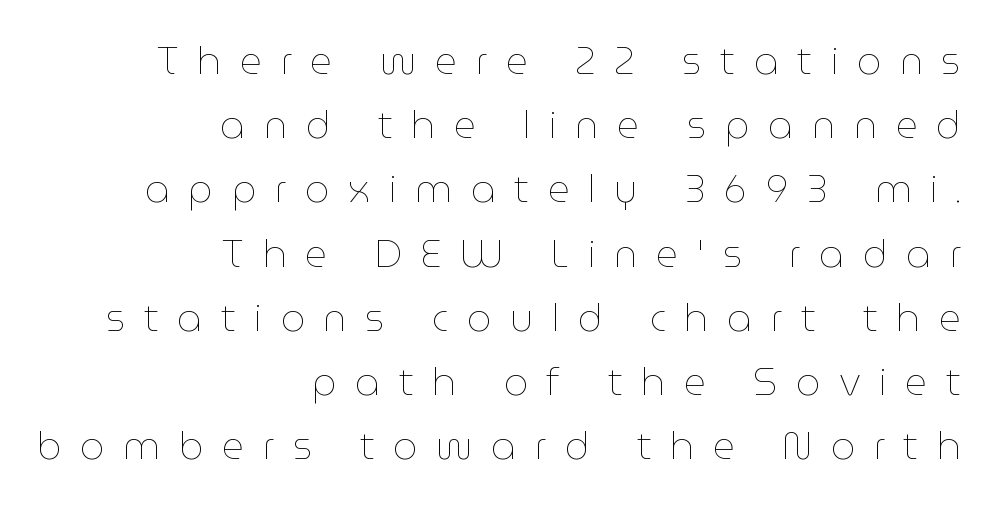
{"italic": "no", "bold": "no", "weight": "thin", "width": "normal", "stroke_contrast": "low", "x_height": "medium", "monospaced": "no", "underline": "no", "align": "right", "line_spacing": "normal", "line_spacing_ratio": 1.69, "letter_spacing": "wide", "letter_spacing_em": 0.49, "glyph_px": 38}
